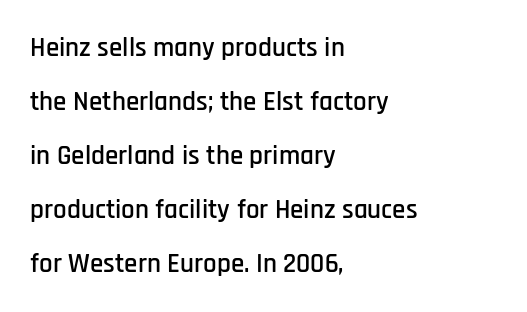
Plain, unruled lines of type. A great deal of white space separates one row of letters from the next. Layout note: lines flush left. Observe the ordinary spacing: letters are neighbours, not strangers.
